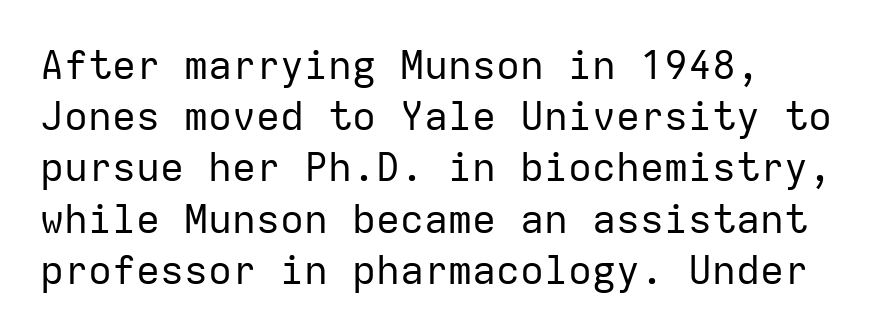
These lines are rendered in a fixed-pitch font. Stem width sits at or under what a default text font uses. The horizontal fit of the characters is conventional and even. This rendering features lettering with no underline. In terms of posture, this sample is upright. Which margin do the lines hug? The left one — the right edge is uneven.
